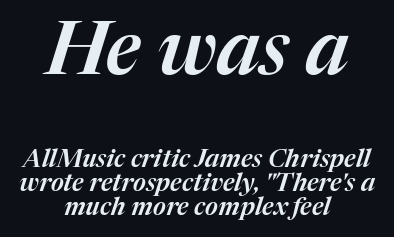
The image shows 75 px text type, italic (leaning right); set centered, tight line spacing (0.95x), normal letter spacing, not underlined; the first (top) block is 3.0x larger; medium stroke contrast and a medium x-height.
